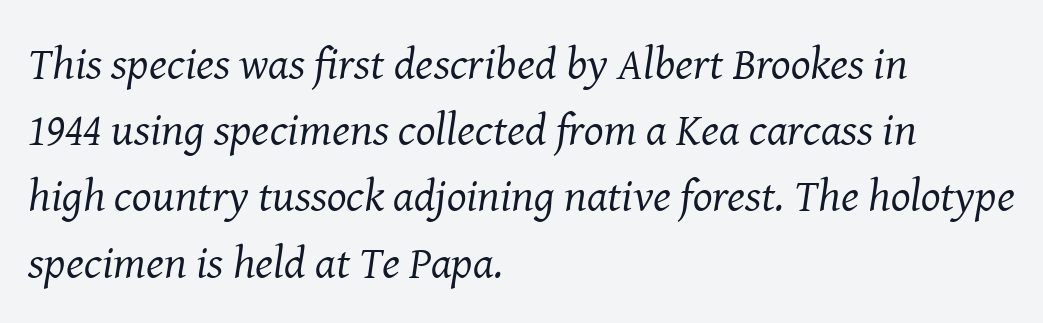
Q: Is the text bold? A: No.
Q: Is the text italic (slanted)? A: Yes, it leans right by about 8 degrees.
Q: Is the typeface a serif or a sans-serif typeface? A: Serif.
Q: Is the text underlined? A: No.
Q: How is the paragraph aligned? A: Left-aligned.
Q: Is the spacing between letters normal or unusually wide? A: Normal.
Q: Is the spacing between lines tight, normal or loose? A: Normal.
Q: Width (condensed, normal, or wide)? A: Normal.
Q: Stroke contrast? A: Medium.
Q: x-height? A: Medium.
Q: Monospaced? A: No.
